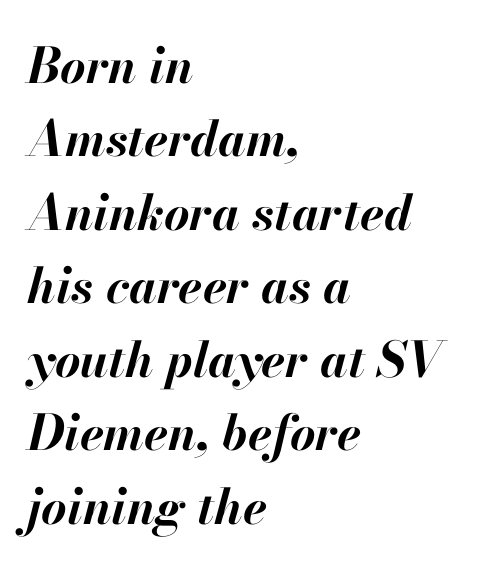
{"italic": "yes", "lean": "right", "slant_degrees": 13, "bold": "yes", "weight": "bold", "width": "normal", "stroke_contrast": "high", "x_height": "small", "monospaced": "no", "underline": "no", "align": "left", "line_spacing": "normal", "line_spacing_ratio": 1.5, "letter_spacing": "normal", "letter_spacing_em": 0.0, "glyph_px": 49}
